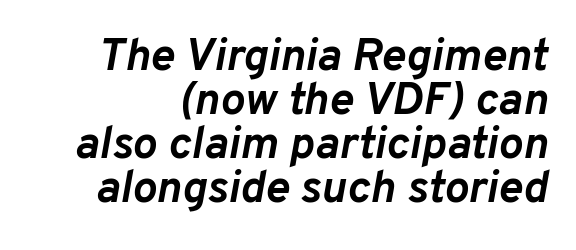
The image shows 46 px semibold type, italic (leaning right); set tight line spacing (0.96x), normal letter spacing, not underlined; low stroke contrast and a medium x-height.
